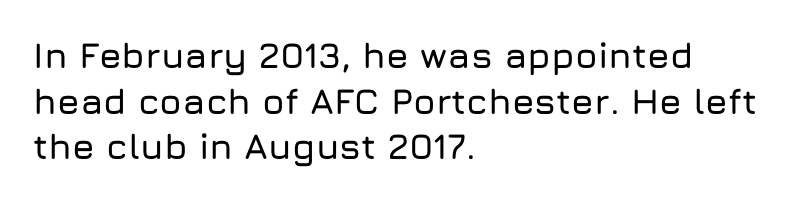
In CSS terms this would be text-align: left. Serif or sans? Sans — the stroke terminals are bare. Here the glyphs are tracked normally, forming tight word shapes. Beneath every word, the page is bare.
